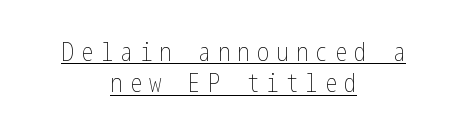
The typesetting does not lean heavy: it is not bold. Underlining? Definitely there. The block of text has a typical density, with ordinary space between rows. A roman cut, with each character standing at attention. If you folded the block vertically in half, each line would mirror itself in length.
